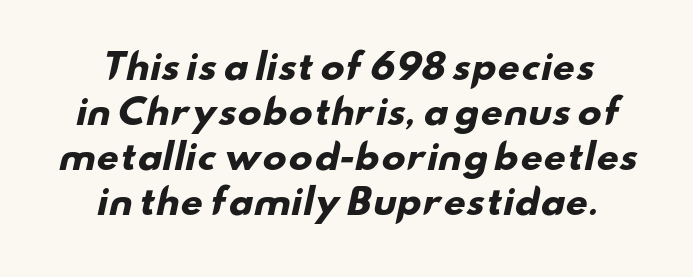
The image shows 35 px heavy, wide sans-serif type; set centered, normal line spacing (1.29x), normal letter spacing, not underlined; low stroke contrast and a small x-height.
